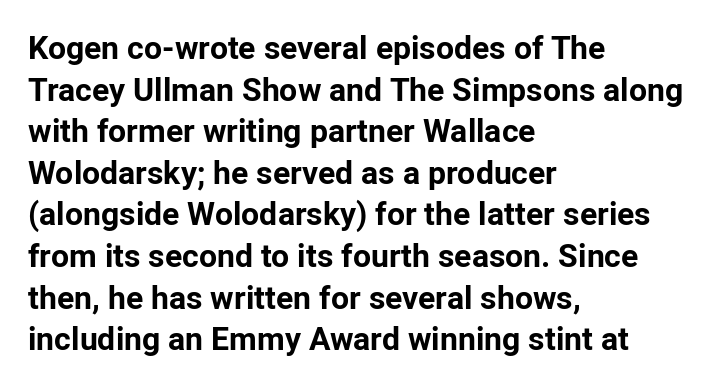
Q: Is the text bold? A: Yes.
Q: Is the text italic (slanted)? A: No, it is upright.
Q: Is the typeface a serif or a sans-serif typeface? A: Sans-serif.
Q: Is the text underlined? A: No.
Q: How is the paragraph aligned? A: Left-aligned.
Q: Is the spacing between letters normal or unusually wide? A: Normal.
Q: Is the spacing between lines tight, normal or loose? A: Normal.
Q: Width (condensed, normal, or wide)? A: Normal.
Q: Stroke contrast? A: Low.
Q: x-height? A: Medium.
Q: Monospaced? A: No.
